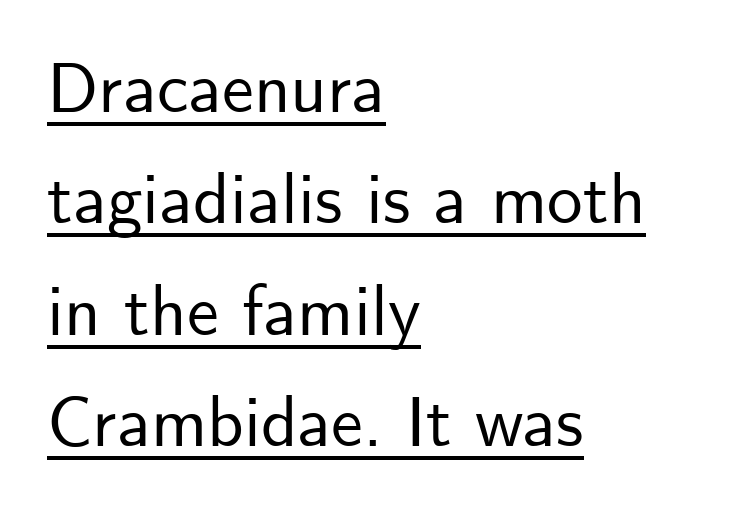
Q: Is the text italic (slanted)? A: No, it is upright.
Q: Is the typeface a serif or a sans-serif typeface? A: Sans-serif.
Q: Is the text underlined? A: Yes.
Q: How is the paragraph aligned? A: Left-aligned.
Q: Is the spacing between letters normal or unusually wide? A: Normal.
Q: Is the spacing between lines tight, normal or loose? A: Normal.
Q: Width (condensed, normal, or wide)? A: Normal.
Q: Stroke contrast? A: Low.
Q: x-height? A: Small.
Q: Monospaced? A: No.
